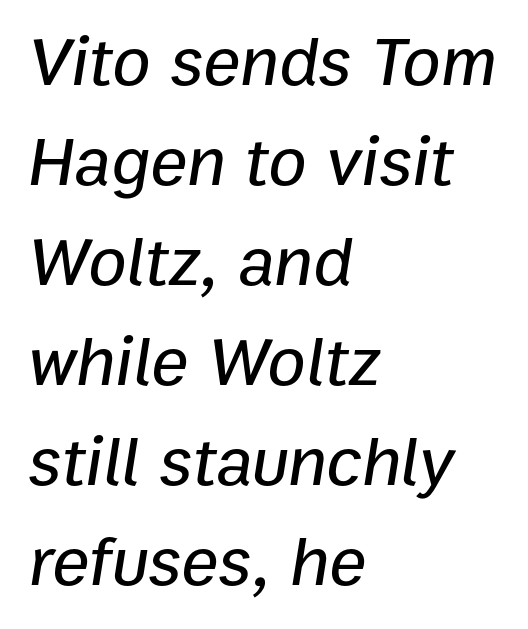
The image shows 70 px text type, italic (leaning right); set left-aligned, normal line spacing (1.43x), normal letter spacing, not underlined; low stroke contrast and a medium x-height.
